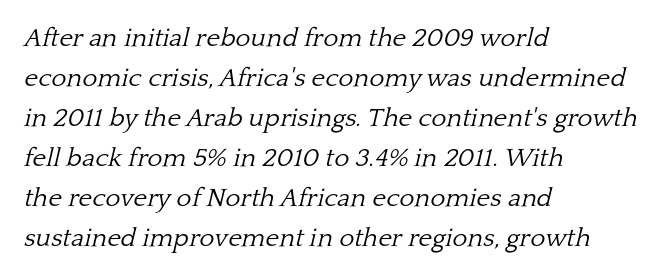
{"italic": "yes", "lean": "right", "slant_degrees": 13, "bold": "no", "underline": "no", "align": "left", "line_spacing": "normal", "line_spacing_ratio": 1.54, "letter_spacing": "normal", "letter_spacing_em": 0.0, "glyph_px": 26}
